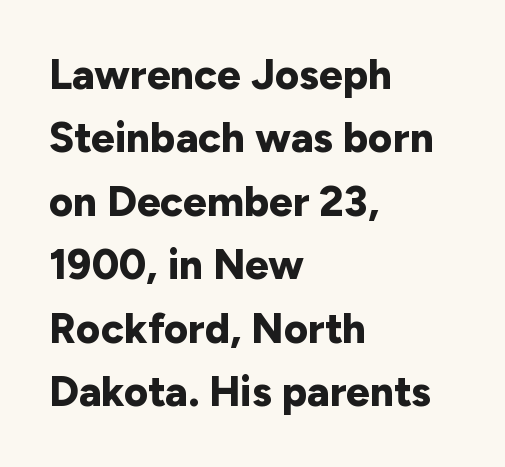
Q: Is the text bold? A: Yes.
Q: Is the text italic (slanted)? A: No, it is upright.
Q: Is the typeface a serif or a sans-serif typeface? A: Sans-serif.
Q: Is the text underlined? A: No.
Q: How is the paragraph aligned? A: Left-aligned.
Q: Is the spacing between letters normal or unusually wide? A: Normal.
Q: Is the spacing between lines tight, normal or loose? A: Normal.
Q: Width (condensed, normal, or wide)? A: Normal.
Q: Stroke contrast? A: Low.
Q: x-height? A: Medium.
Q: Monospaced? A: No.
